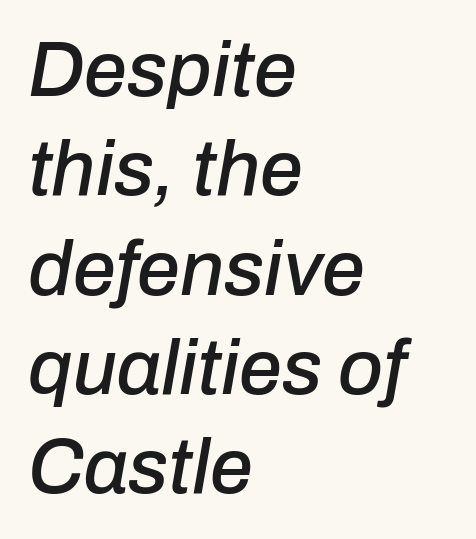
The words here are not underlined. A typesetter would call this proportional, since set widths differ per character. In terms of posture, this sample is oblique. Interline gaps are of average width in this sample.
